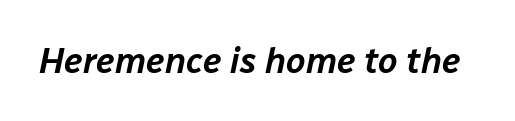
Q: Is the text italic (slanted)? A: Yes, it leans right by about 12 degrees.
Q: Is the text underlined? A: No.
Q: Is the spacing between letters normal or unusually wide? A: Normal.
Q: Width (condensed, normal, or wide)? A: Normal.
Q: Stroke contrast? A: Low.
Q: x-height? A: Medium.
Q: Monospaced? A: No.
